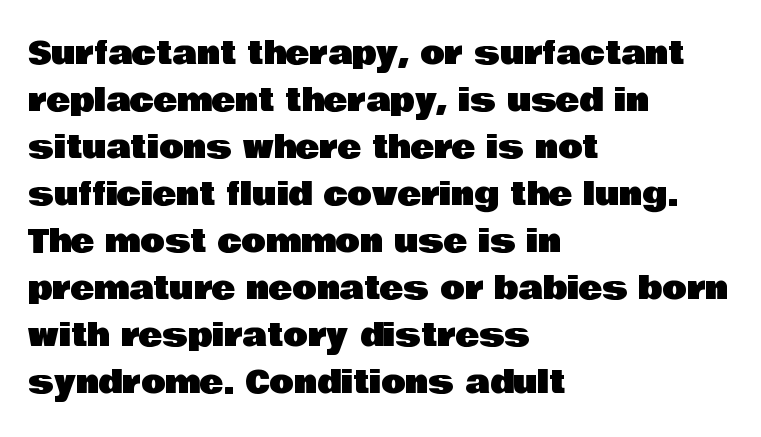
Looks like regular typesetting: each glyph gets only the width it needs. A typesetter would mark this as roman, not italic. Line beginnings align vertically; line endings do not. This sample uses plain, unmodified letter spacing. Normally led — the rows are evenly, conventionally spaced. Unmarked baselines from the first word to the last.
